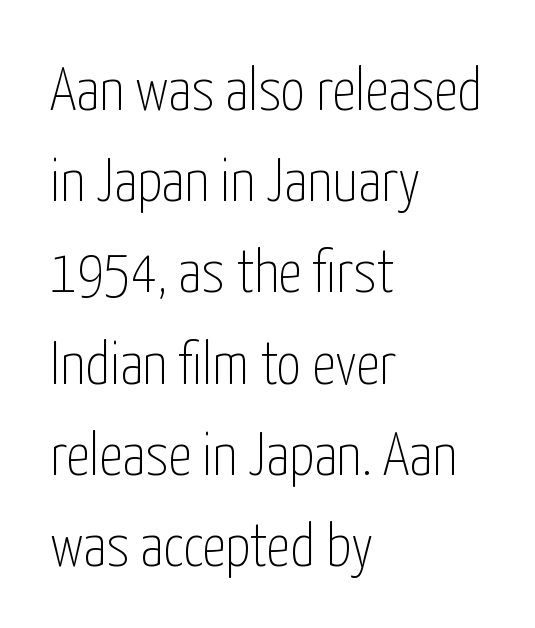
The image shows 60 px thin, condensed sans-serif type, upright; set left-aligned, normal line spacing (1.52x), normal letter spacing, not underlined; low stroke contrast and a medium x-height.
